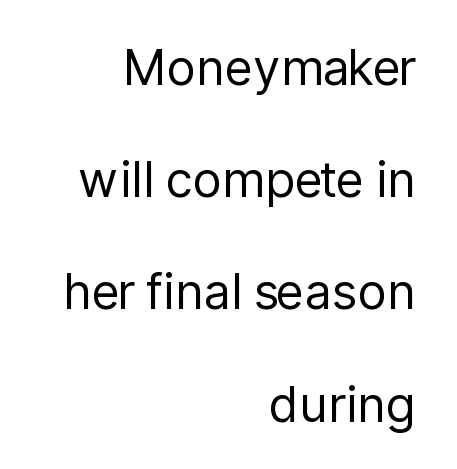
Q: Is the text bold? A: No.
Q: Is the text italic (slanted)? A: No, it is upright.
Q: Is the typeface a serif or a sans-serif typeface? A: Sans-serif.
Q: Is the text underlined? A: No.
Q: How is the paragraph aligned? A: Right-aligned.
Q: Is the spacing between letters normal or unusually wide? A: Normal.
Q: Is the spacing between lines tight, normal or loose? A: Loose.
Q: Width (condensed, normal, or wide)? A: Normal.
Q: Stroke contrast? A: Low.
Q: x-height? A: Medium.
Q: Monospaced? A: No.
